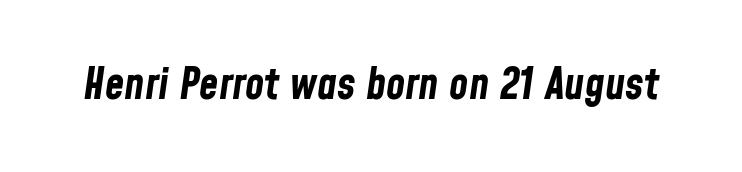
{"italic": "yes", "lean": "right", "slant_degrees": 8, "bold": "yes", "weight": "bold", "width": "condensed", "stroke_contrast": "low", "x_height": "medium", "monospaced": "no", "underline": "no", "letter_spacing": "normal", "letter_spacing_em": 0.0, "glyph_px": 44}
